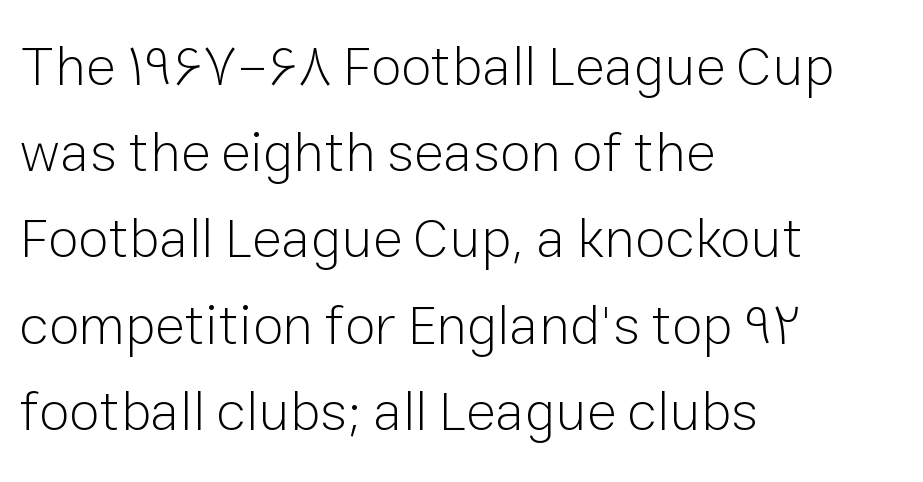
Q: Is the text bold? A: No.
Q: Is the text italic (slanted)? A: No, it is upright.
Q: Is the typeface a serif or a sans-serif typeface? A: Sans-serif.
Q: Is the text underlined? A: No.
Q: How is the paragraph aligned? A: Left-aligned.
Q: Is the spacing between letters normal or unusually wide? A: Normal.
Q: Is the spacing between lines tight, normal or loose? A: Normal.
Q: Width (condensed, normal, or wide)? A: Normal.
Q: Stroke contrast? A: Low.
Q: x-height? A: Medium.
Q: Monospaced? A: No.
